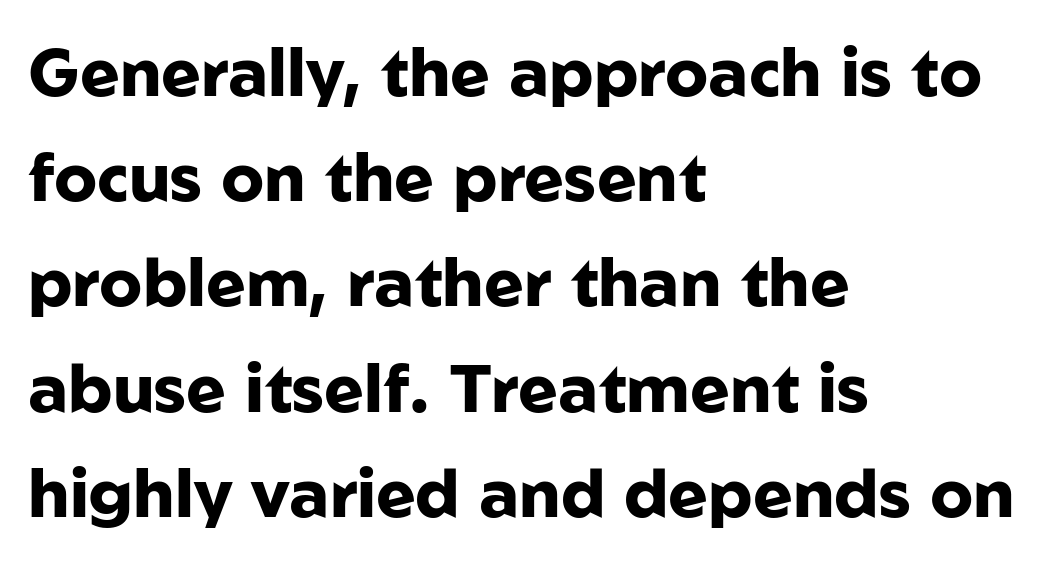
The image shows 67 px heavy sans-serif type, upright; set left-aligned, normal line spacing (1.57x), normal letter spacing, not underlined; low stroke contrast and a medium x-height.
